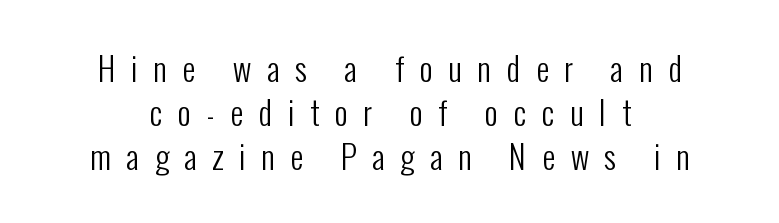
Q: Is the text bold? A: No.
Q: Is the text italic (slanted)? A: No, it is upright.
Q: Is the typeface a serif or a sans-serif typeface? A: Sans-serif.
Q: Is the text underlined? A: No.
Q: How is the paragraph aligned? A: Centered.
Q: Is the spacing between letters normal or unusually wide? A: Unusually wide.
Q: Is the spacing between lines tight, normal or loose? A: Normal.
Q: Width (condensed, normal, or wide)? A: Condensed.
Q: Stroke contrast? A: Low.
Q: x-height? A: Medium.
Q: Monospaced? A: No.
